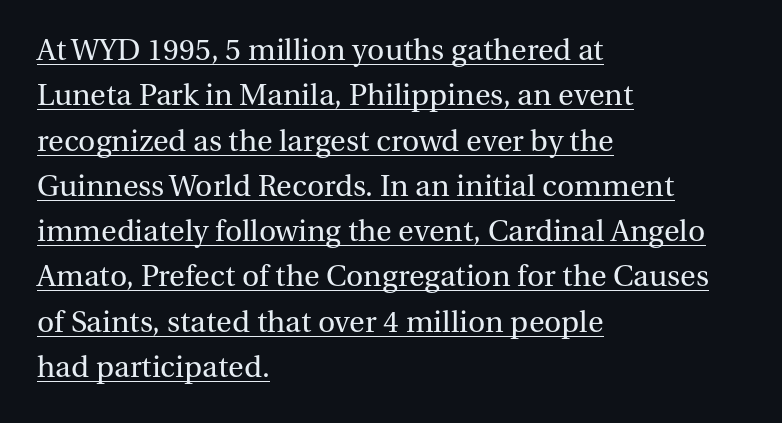
Q: Is the text bold? A: No.
Q: Is the text italic (slanted)? A: No, it is upright.
Q: Is the typeface a serif or a sans-serif typeface? A: Serif.
Q: Is the text underlined? A: Yes.
Q: How is the paragraph aligned? A: Left-aligned.
Q: Is the spacing between letters normal or unusually wide? A: Normal.
Q: Is the spacing between lines tight, normal or loose? A: Normal.
Q: Width (condensed, normal, or wide)? A: Normal.
Q: Stroke contrast? A: Medium.
Q: x-height? A: Medium.
Q: Monospaced? A: No.
